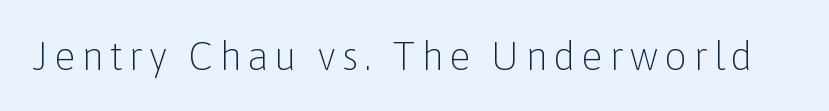
The image shows 40 px light sans-serif type, upright; set not underlined; low stroke contrast and a medium x-height.
